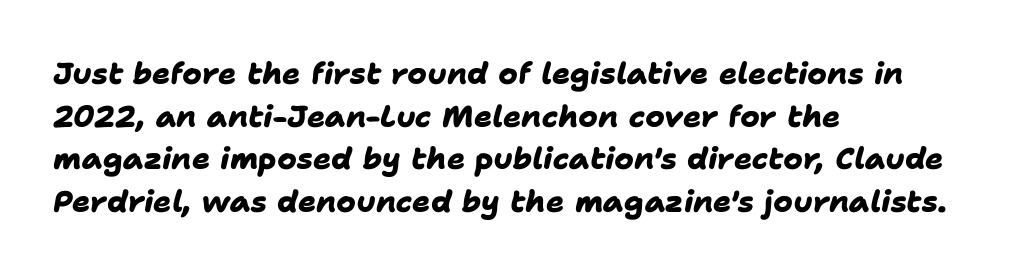
The image shows 30 px heavy sans-serif type; set left-aligned, normal line spacing (1.42x), normal letter spacing, not underlined; low stroke contrast and a medium x-height.
